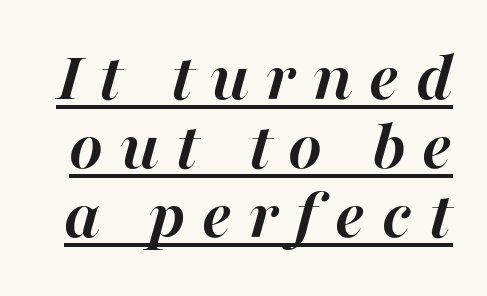
{"italic": "yes", "lean": "right", "slant_degrees": 16, "bold": "yes", "weight": "semibold", "width": "normal", "stroke_contrast": "high", "x_height": "medium", "monospaced": "no", "underline": "yes", "line_spacing": "tight", "line_spacing_ratio": 0.96, "letter_spacing": "wide", "letter_spacing_em": 0.23, "glyph_px": 72}
